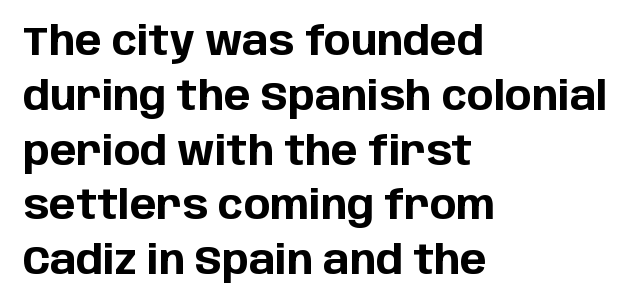
Q: Is the text bold? A: Yes.
Q: Is the text italic (slanted)? A: No, it is upright.
Q: Is the typeface a serif or a sans-serif typeface? A: Sans-serif.
Q: Is the text underlined? A: No.
Q: How is the paragraph aligned? A: Left-aligned.
Q: Is the spacing between letters normal or unusually wide? A: Normal.
Q: Is the spacing between lines tight, normal or loose? A: Normal.
Q: Width (condensed, normal, or wide)? A: Normal.
Q: Stroke contrast? A: Low.
Q: x-height? A: Large.
Q: Monospaced? A: No.
